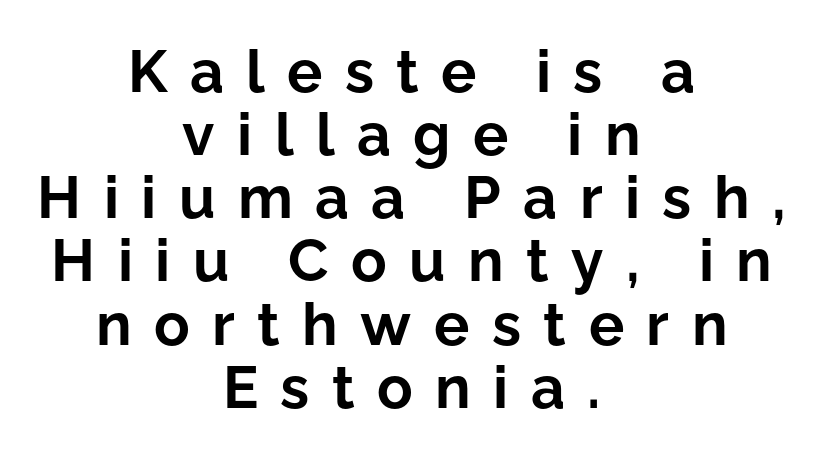
{"serif": "no", "italic": "no", "bold": "yes", "weight": "bold", "width": "normal", "stroke_contrast": "low", "x_height": "medium", "monospaced": "no", "underline": "no", "align": "center", "line_spacing": "tight", "line_spacing_ratio": 1.07, "letter_spacing": "wide", "letter_spacing_em": 0.38, "glyph_px": 59}
